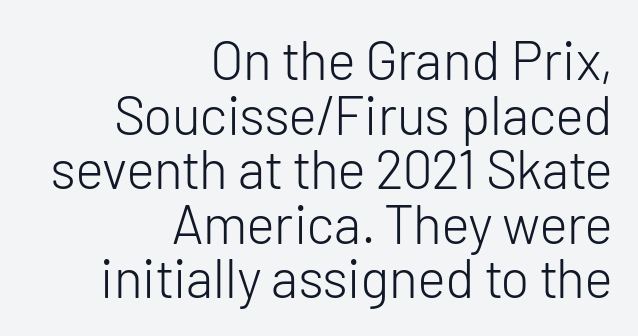
Q: Is the text bold? A: No.
Q: Is the text italic (slanted)? A: No, it is upright.
Q: Is the typeface a serif or a sans-serif typeface? A: Sans-serif.
Q: Is the text underlined? A: No.
Q: How is the paragraph aligned? A: Right-aligned.
Q: Is the spacing between letters normal or unusually wide? A: Normal.
Q: Is the spacing between lines tight, normal or loose? A: Tight.
Q: Width (condensed, normal, or wide)? A: Normal.
Q: Stroke contrast? A: Low.
Q: x-height? A: Medium.
Q: Monospaced? A: No.
